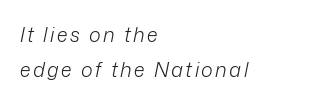
On a weight scale, this lands at 450 or below. The letters are slanted; this is an italic face. The rag falls on the right side of this text block. The zone under the glyphs is completely vacant.
